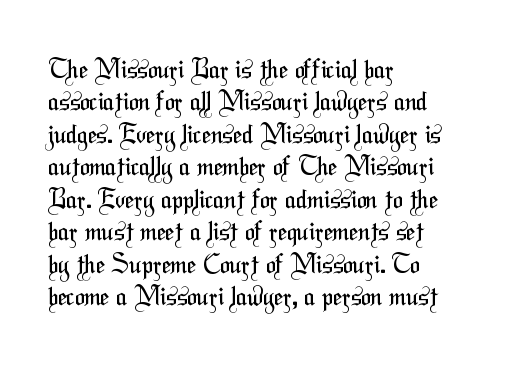
The image shows 26 px text type; set left-aligned, normal line spacing (1.25x), normal letter spacing, not underlined.
